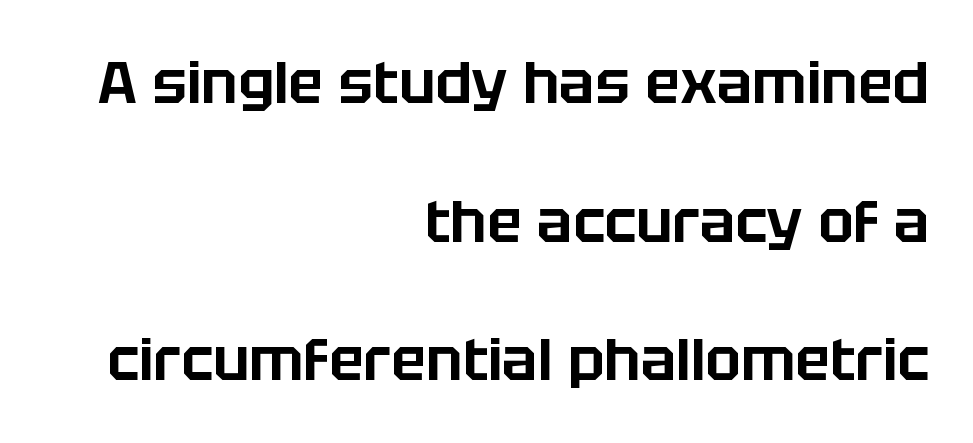
The image shows 59 px sans-serif type, upright; set right-aligned, loose line spacing (2.35x), normal letter spacing, not underlined; low stroke contrast and a large x-height.
